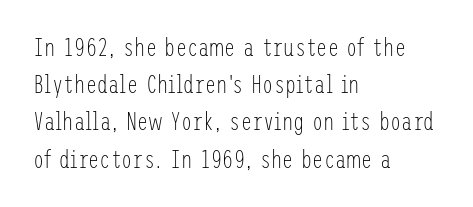
{"italic": "no", "bold": "no", "underline": "no", "align": "left", "line_spacing": "normal", "line_spacing_ratio": 1.49, "letter_spacing": "normal", "letter_spacing_em": 0.0, "glyph_px": 25}
